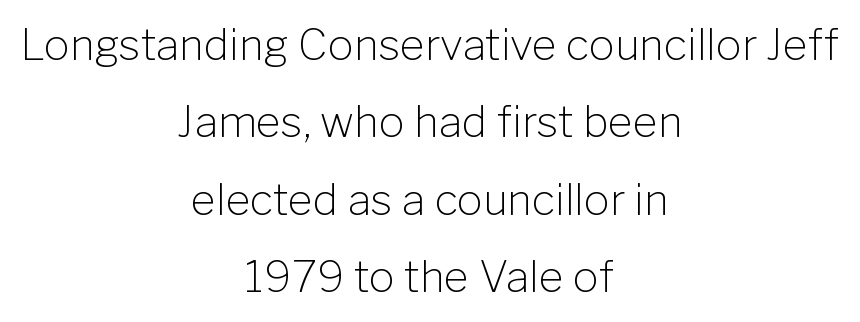
The letters sit at their default tracking, neither squeezed nor spread. Reading down the block, each line starts at a different indent, mirrored at its end. Varying glyph widths throughout — classic text-font behaviour. Descender tails drop into unmarked territory. Heaviness? Minimal to ordinary, like unemphasized prose.
